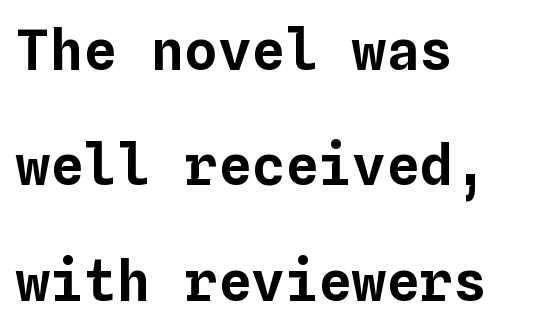
Q: Is the text italic (slanted)? A: No, it is upright.
Q: Is the text underlined? A: No.
Q: How is the paragraph aligned? A: Left-aligned.
Q: Is the spacing between letters normal or unusually wide? A: Normal.
Q: Is the spacing between lines tight, normal or loose? A: Loose.
Q: Width (condensed, normal, or wide)? A: Normal.
Q: Stroke contrast? A: Low.
Q: x-height? A: Medium.
Q: Monospaced? A: Yes.
